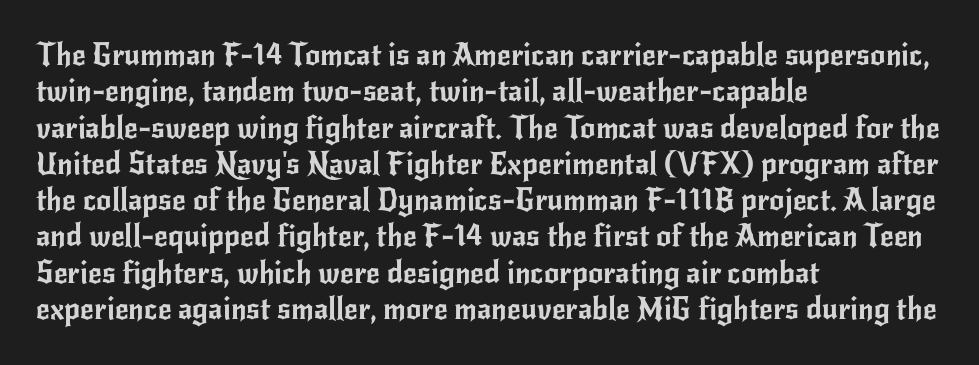
Q: Is the text italic (slanted)? A: No, it is upright.
Q: Is the typeface a serif or a sans-serif typeface? A: Sans-serif.
Q: Is the text underlined? A: No.
Q: How is the paragraph aligned? A: Left-aligned.
Q: Is the spacing between letters normal or unusually wide? A: Normal.
Q: Width (condensed, normal, or wide)? A: Normal.
Q: Stroke contrast? A: Low.
Q: x-height? A: Small.
Q: Monospaced? A: No.
